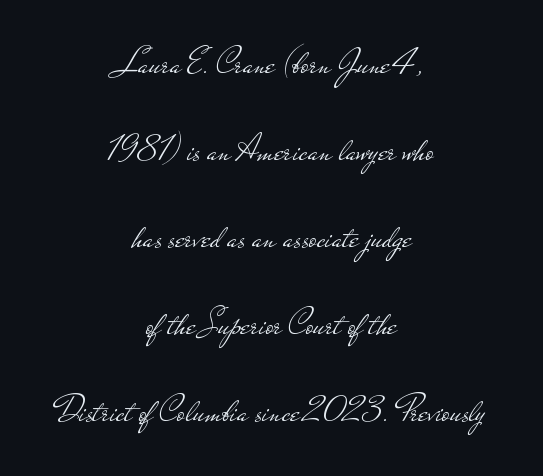
Q: Is the text bold? A: No.
Q: Is the text italic (slanted)? A: Yes.
Q: Is the typeface a serif or a sans-serif typeface? A: Sans-serif.
Q: Is the text underlined? A: No.
Q: How is the paragraph aligned? A: Centered.
Q: Is the spacing between letters normal or unusually wide? A: Normal.
Q: Is the spacing between lines tight, normal or loose? A: Loose.
Q: Width (condensed, normal, or wide)? A: Wide.
Q: Stroke contrast? A: Low.
Q: x-height? A: Small.
Q: Monospaced? A: No.
